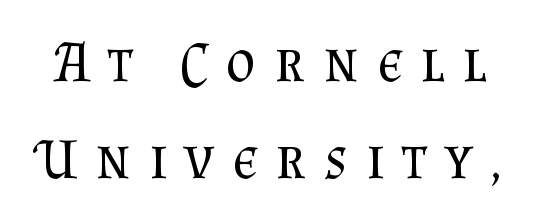
Q: Is the text bold? A: No.
Q: Is the text italic (slanted)? A: No, it is upright.
Q: Is the typeface a serif or a sans-serif typeface? A: Serif.
Q: Is the text underlined? A: No.
Q: Is the spacing between letters normal or unusually wide? A: Unusually wide.
Q: Is the spacing between lines tight, normal or loose? A: Normal.
Q: Width (condensed, normal, or wide)? A: Normal.
Q: Stroke contrast? A: Medium.
Q: x-height? A: Small.
Q: Monospaced? A: No.
